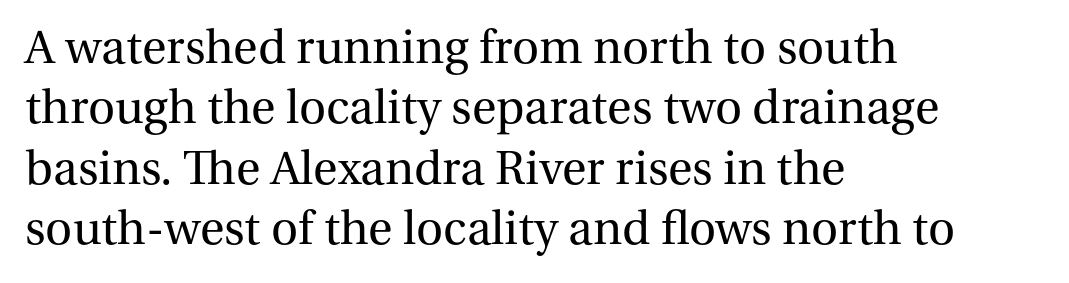
Do the letters lean? They stand straight. This rendering uses left alignment, leaving the right contour irregular. The passage shown is typed in a proportional face where columns would drift. Bold? No — there's no thickening of the strokes. Words appear dense and cohesive because spacing is normal.
